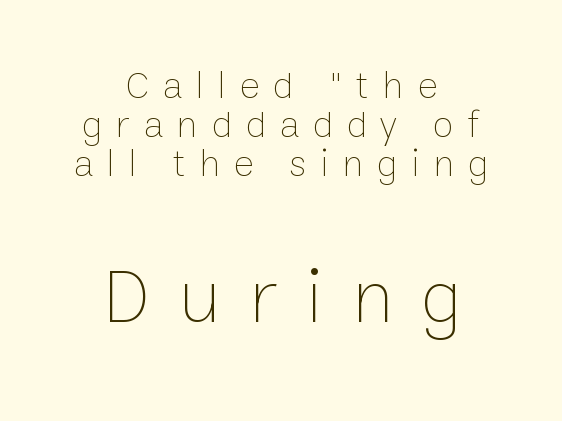
Letter spacing: wide. Tall strokes in this sample are plumb rather than angled. Students, observe: this is what under-led, compact text looks like. Any mark beneath the type? The region is blank. Casual observation: everything's sitting right in the middle.
